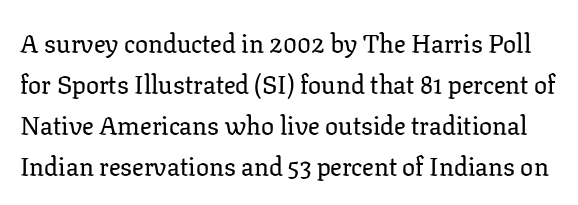
Q: Is the text italic (slanted)? A: No, it is upright.
Q: Is the text underlined? A: No.
Q: Is the spacing between letters normal or unusually wide? A: Normal.
Q: Is the spacing between lines tight, normal or loose? A: Normal.
